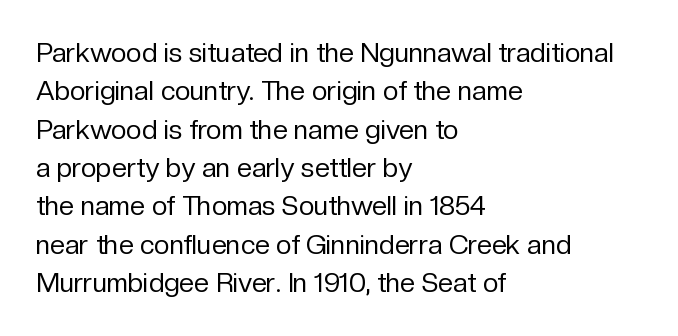
{"italic": "no", "bold": "no", "underline": "no", "align": "left", "line_spacing": "normal", "line_spacing_ratio": 1.42, "letter_spacing": "normal", "letter_spacing_em": 0.0, "glyph_px": 27}
